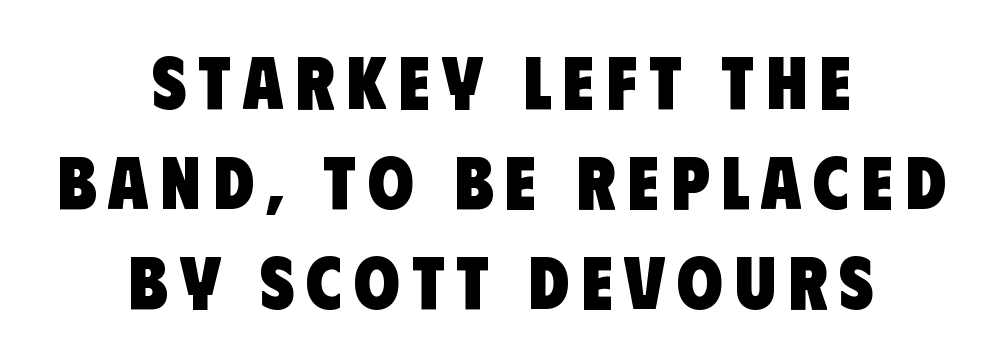
Check the space under the baseline: it is left empty. A full-strength bold gives these letters their thick strokes. Is this a sans? Yes — the strokes have no serifs. Character widths vary here, with narrow letters taking less room than wide ones. In CSS terms this would be text-align: center.
